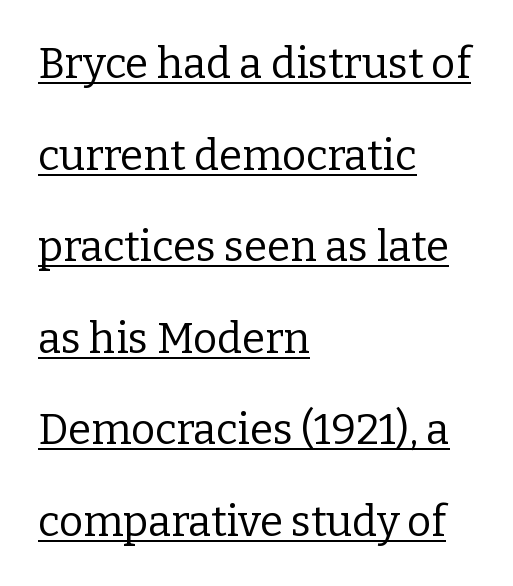
{"serif": "yes", "italic": "no", "bold": "no", "weight": "regular", "width": "normal", "stroke_contrast": "low", "x_height": "medium", "monospaced": "no", "underline": "yes", "align": "left", "line_spacing": "loose", "line_spacing_ratio": 2.18, "letter_spacing": "normal", "letter_spacing_em": 0.0, "glyph_px": 42}
